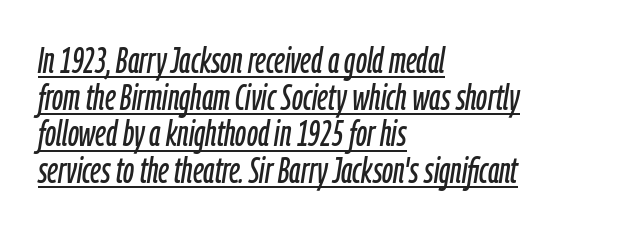
{"italic": "yes", "lean": "right", "slant_degrees": 9, "width": "condensed", "stroke_contrast": "low", "x_height": "medium", "monospaced": "no", "underline": "yes", "align": "left", "line_spacing": "tight", "line_spacing_ratio": 1.02, "letter_spacing": "normal", "letter_spacing_em": 0.0, "glyph_px": 36}
